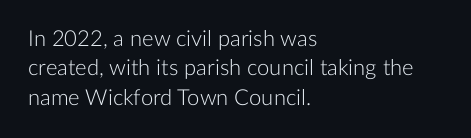
Q: Is the text bold? A: No.
Q: Is the text italic (slanted)? A: No, it is upright.
Q: Is the text underlined? A: No.
Q: How is the paragraph aligned? A: Left-aligned.
Q: Is the spacing between letters normal or unusually wide? A: Normal.
Q: Is the spacing between lines tight, normal or loose? A: Normal.
